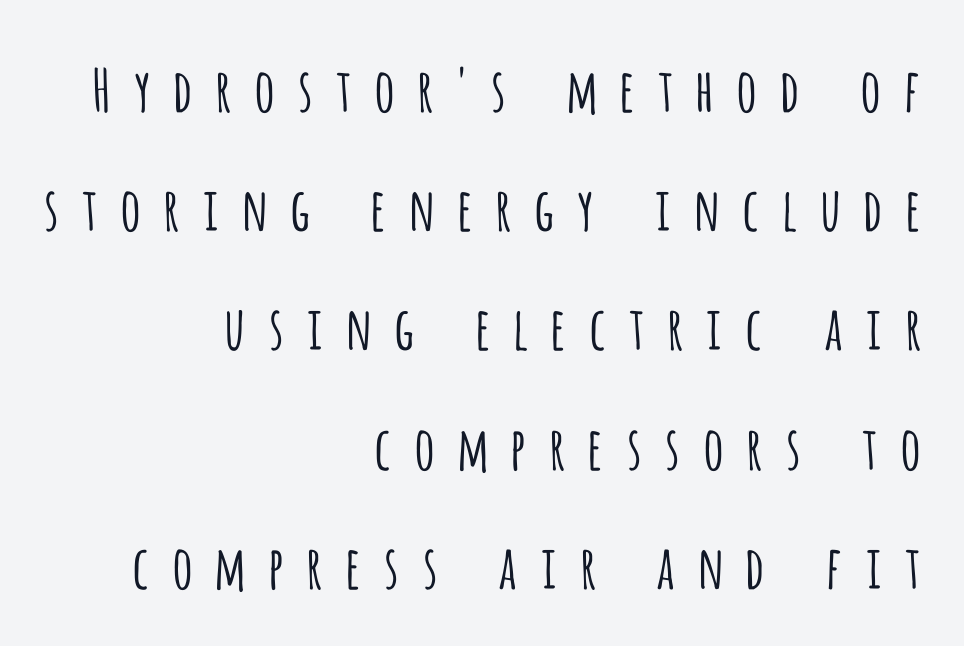
{"serif": "no", "italic": "no", "bold": "no", "weight": "light", "width": "condensed", "stroke_contrast": "low", "x_height": "large", "monospaced": "no", "underline": "no", "align": "right", "line_spacing": "loose", "line_spacing_ratio": 2.02, "letter_spacing": "wide", "letter_spacing_em": 0.31, "glyph_px": 59}
